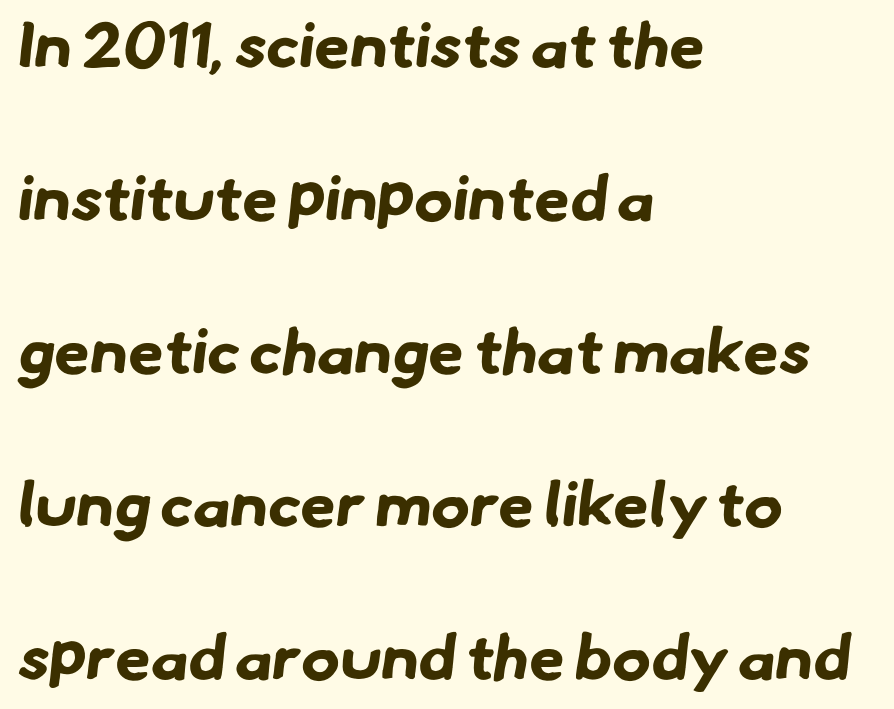
Letterform terminals end flat and unadorned throughout the passage. Looks like regular typesetting: each glyph gets only the width it needs. Each line starts at the same left margin while the right side varies. The glyphs are unaccompanied by any horizontal stroke below them. The face used here is rendered with its standard letterfit. Typographic density is high because the face is bold.
